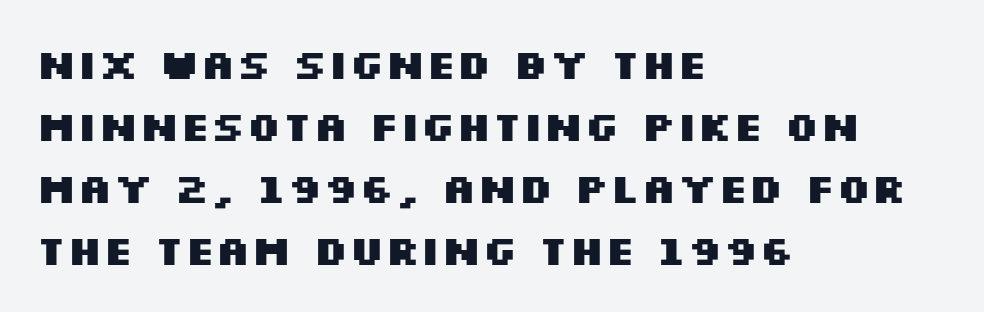
{"serif": "no", "italic": "no", "bold": "yes", "weight": "heavy", "width": "wide", "stroke_contrast": "medium", "x_height": "large", "monospaced": "no", "underline": "no", "align": "left", "line_spacing": "normal", "line_spacing_ratio": 1.51, "letter_spacing": "normal", "letter_spacing_em": 0.0, "glyph_px": 41}
